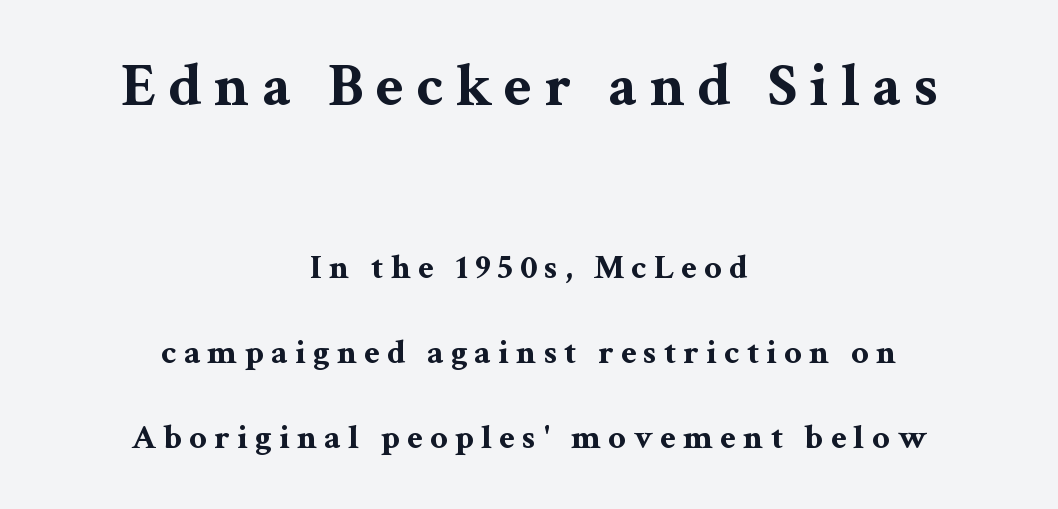
Character widths vary here, with narrow letters taking less room than wide ones. What kind of face is this? One with serifs. Here the first block reads like a headline and the second like body copy. The compositor balanced each line on the midline. Glyph-to-glyph distance is far greater than everyday printed text.
